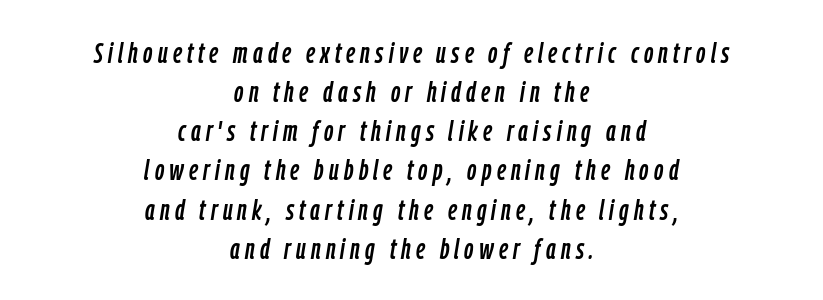
Line starts and ends both wander, symmetrically. Students, observe: this is what conventionally led text looks like. You could not count columns in this text — the font is proportionally spaced. Unmarked baselines from the first word to the last.
